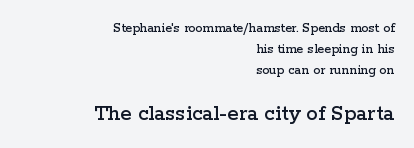
Q: Is the text italic (slanted)? A: No, it is upright.
Q: Is the text underlined? A: No.
Q: How is the paragraph aligned? A: Right-aligned.
Q: Is the spacing between letters normal or unusually wide? A: Normal.
Q: Is the spacing between lines tight, normal or loose? A: Normal.
Q: Which block of text is set in a larger size, the first (top) or the second (bottom)? A: The second (bottom) one.
